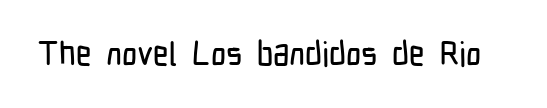
Honestly, the letter spacing is just normal — you wouldn't notice it. The typeface chosen for these lines omits serifs. Looks like regular typesetting: each glyph gets only the width it needs. In terms of posture, this sample is upright. Clear beneath every line of the passage.
